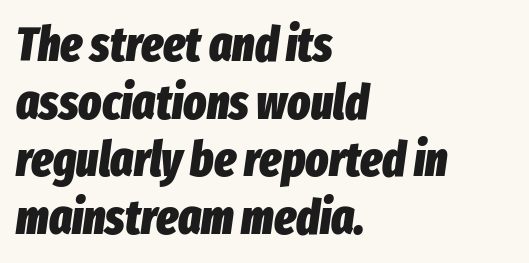
Characters are canted at an angle relative to the baseline's perpendicular. Check under the words: just untouched page. The glyphs have the mass of a bold cut. The face used here is proportionally spaced, like ordinary book or web type. No extra tracking has been applied to these lines. Where is the straight margin? On the left.
